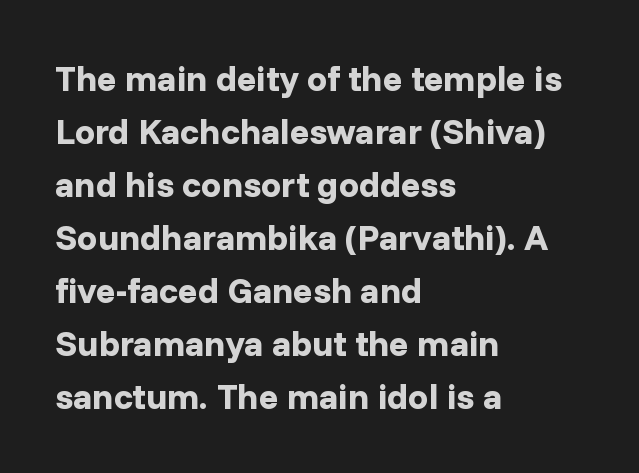
The image shows 36 px bold sans-serif type, upright; set left-aligned, normal line spacing (1.47x), normal letter spacing, not underlined; low stroke contrast and a medium x-height.
